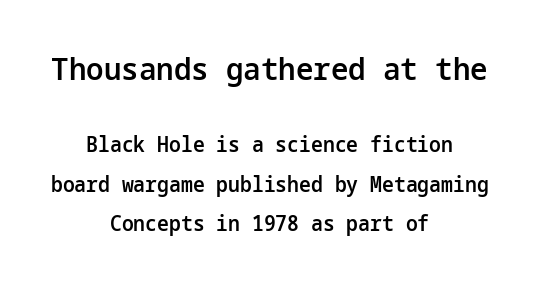
{"serif": "no", "italic": "no", "bold": "semi", "weight": "semibold", "width": "normal", "stroke_contrast": "low", "x_height": "medium", "underline": "no", "align": "center", "line_spacing_ratio": 1.88, "letter_spacing": "normal", "letter_spacing_em": 0.0, "larger_block": "first", "size_ratio": 1.48, "glyph_px": 31}
